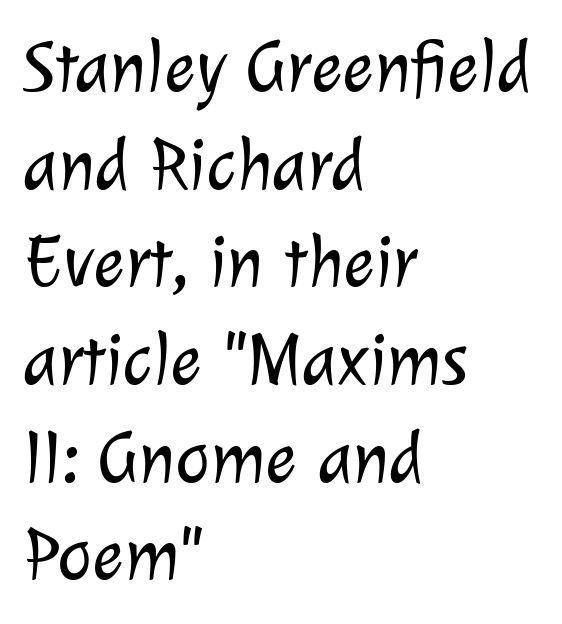
Where is the straight margin? On the left. One glance says typical: line gaps are just what's usual. The passage shown is not underscored anywhere. The characters display no serif detailing; their extremities are plain. Between one letter and the next there's only the usual sliver of space. Spacing verdict: proportional, widths tailored to each character.
